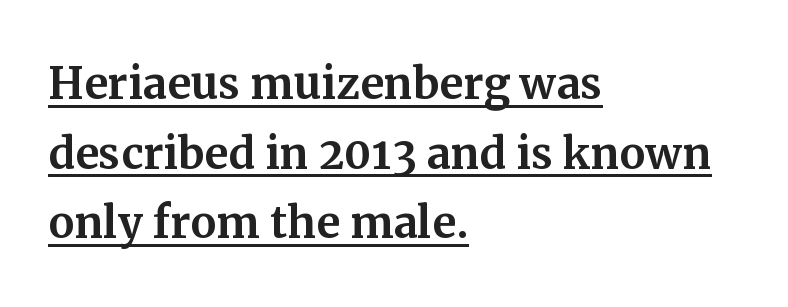
This is underlined copy, the kind a proofreader might mark for attention. It's the straight-up-and-down kind of type. Varying glyph widths throughout — classic text-font behaviour. These lines keep a tight, regular rhythm from letter to letter. Line beginnings align vertically; line endings do not. Font category for this specimen: serif.
